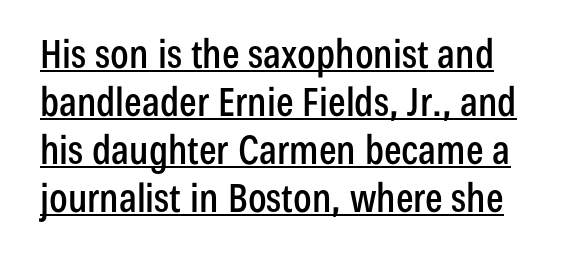
The image shows 39 px condensed sans-serif type, upright; set line spacing 1.23x, normal letter spacing, underlined; low stroke contrast and a medium x-height.
